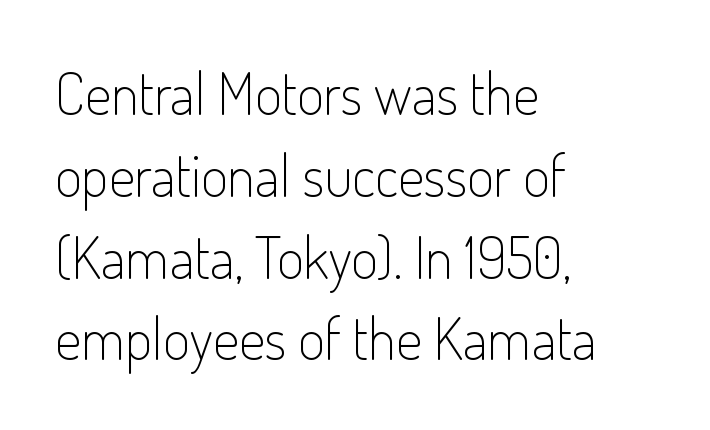
Q: Is the text bold? A: No.
Q: Is the text italic (slanted)? A: No, it is upright.
Q: Is the typeface a serif or a sans-serif typeface? A: Sans-serif.
Q: Is the text underlined? A: No.
Q: How is the paragraph aligned? A: Left-aligned.
Q: Is the spacing between letters normal or unusually wide? A: Normal.
Q: Is the spacing between lines tight, normal or loose? A: Normal.
Q: Width (condensed, normal, or wide)? A: Condensed.
Q: Stroke contrast? A: Low.
Q: x-height? A: Small.
Q: Monospaced? A: No.
